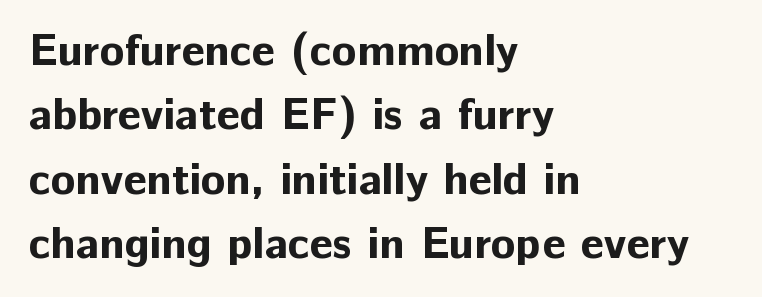
The image shows 45 px bold sans-serif type, upright; set left-aligned, normal line spacing (1.43x), normal letter spacing, not underlined; low stroke contrast and a medium x-height.
